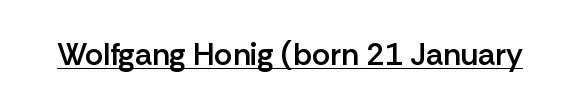
A typesetter would label this face a sans. The rendering keeps characters at their native spacing. The strokes are fattened partway — semibold, not bold. The rendered words wear a rule along their underside.
